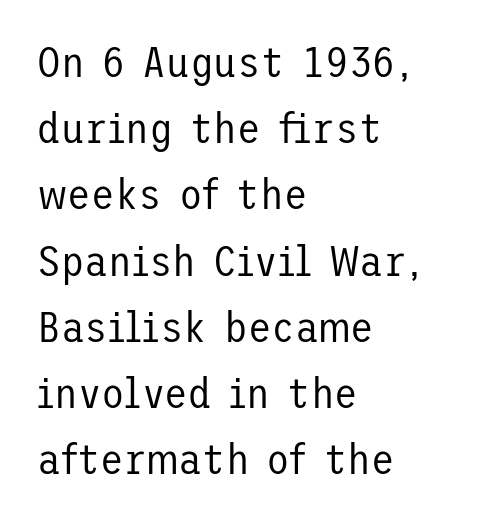
The image shows 43 px regular-weight sans-serif type, upright; set left-aligned, normal line spacing (1.54x), normal letter spacing, not underlined; low stroke contrast and a medium x-height.
